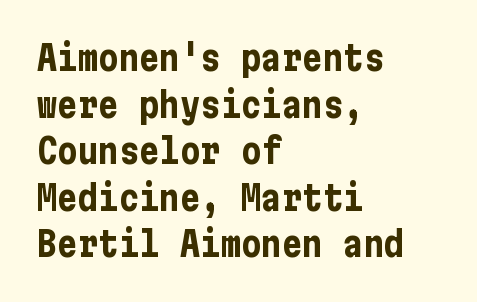
{"serif": "no", "italic": "no", "bold": "yes", "weight": "bold", "width": "condensed", "stroke_contrast": "low", "x_height": "medium", "underline": "no", "align": "left", "line_spacing": "normal", "line_spacing_ratio": 1.37, "letter_spacing": "normal", "letter_spacing_em": 0.0, "glyph_px": 34}
